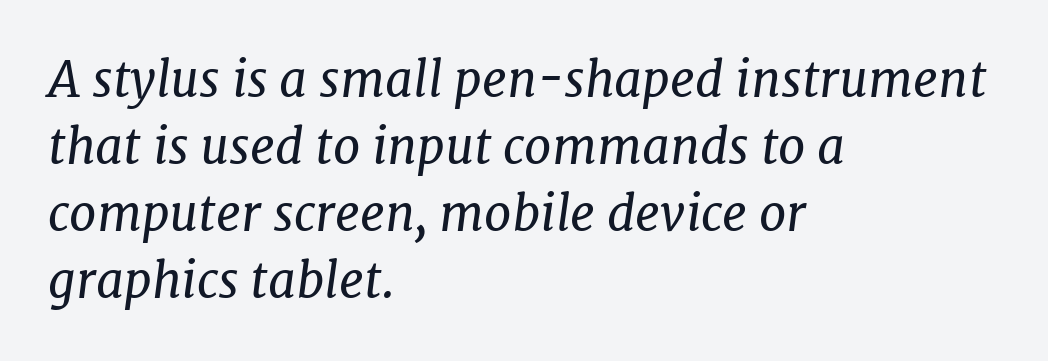
Q: Is the text bold? A: No.
Q: Is the text italic (slanted)? A: Yes, it leans right by about 7 degrees.
Q: Is the typeface a serif or a sans-serif typeface? A: Serif.
Q: Is the text underlined? A: No.
Q: How is the paragraph aligned? A: Left-aligned.
Q: Is the spacing between letters normal or unusually wide? A: Normal.
Q: Is the spacing between lines tight, normal or loose? A: Normal.
Q: Width (condensed, normal, or wide)? A: Normal.
Q: Stroke contrast? A: Low.
Q: x-height? A: Medium.
Q: Monospaced? A: No.
